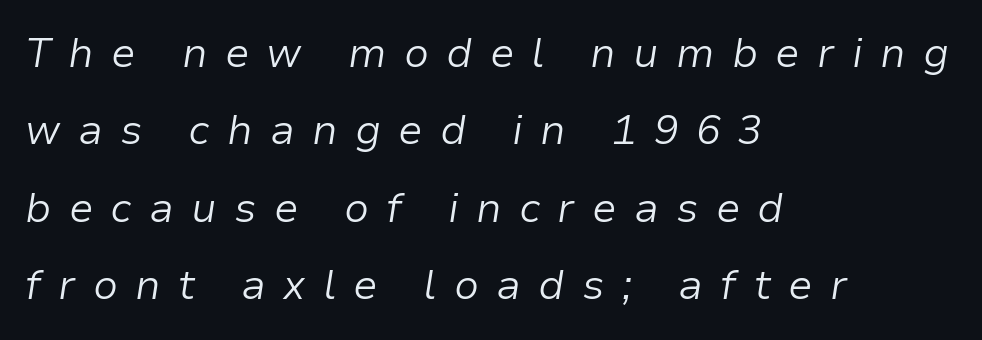
{"italic": "yes", "lean": "right", "slant_degrees": 9, "bold": "no", "weight": "light", "width": "normal", "stroke_contrast": "low", "x_height": "medium", "monospaced": "no", "underline": "no", "align": "left", "line_spacing_ratio": 1.89, "letter_spacing": "wide", "letter_spacing_em": 0.42, "glyph_px": 41}
